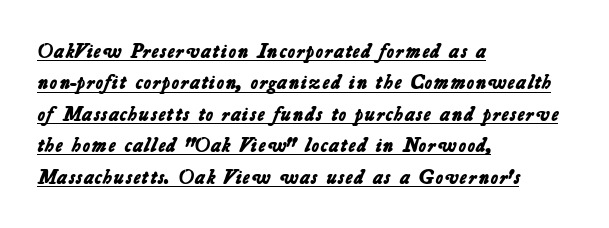
Tracking value appears to be zero — textbook default spacing. Every word sits above its own underline. The rendering uses a moderate line-height, typical for paragraphs. Which margin do the lines hug? The left one — the right edge is uneven. These words are printed bold, with thick strokes throughout.
